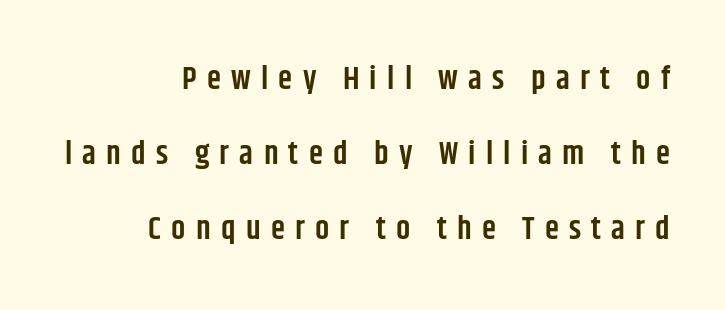
{"serif": "no", "italic": "no", "bold": "semi", "weight": "semibold", "width": "condensed", "stroke_contrast": "low", "x_height": "large", "monospaced": "no", "underline": "no", "align": "right", "line_spacing": "loose", "line_spacing_ratio": 2.34, "letter_spacing": "wide", "letter_spacing_em": 0.32, "glyph_px": 32}
